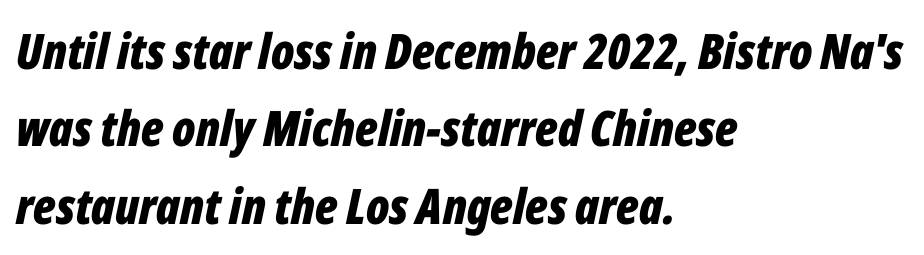
Q: Is the text bold? A: Yes.
Q: Is the text italic (slanted)? A: Yes, it leans right by about 12 degrees.
Q: Is the text underlined? A: No.
Q: How is the paragraph aligned? A: Left-aligned.
Q: Is the spacing between letters normal or unusually wide? A: Normal.
Q: Is the spacing between lines tight, normal or loose? A: Normal.
Q: Width (condensed, normal, or wide)? A: Condensed.
Q: Stroke contrast? A: Low.
Q: x-height? A: Medium.
Q: Monospaced? A: No.
